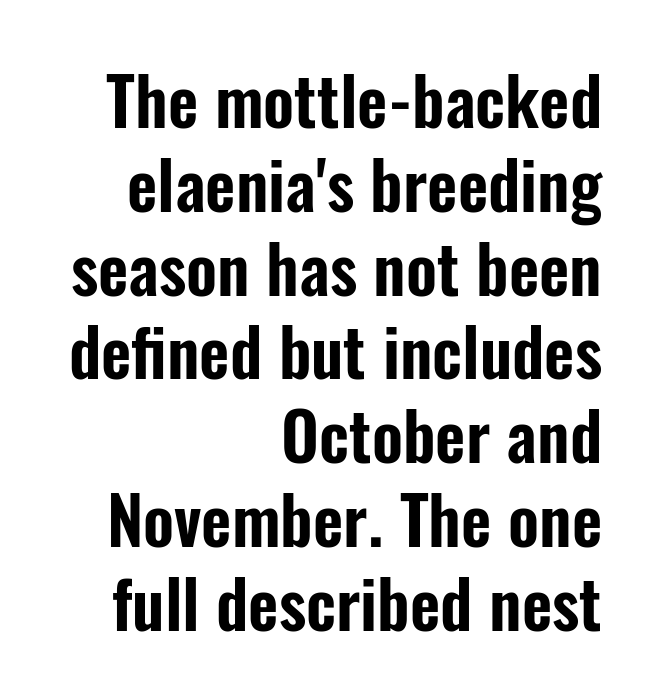
The image shows 66 px condensed sans-serif type, upright; set right-aligned, normal line spacing (1.27x), normal letter spacing, not underlined; low stroke contrast and a medium x-height.
